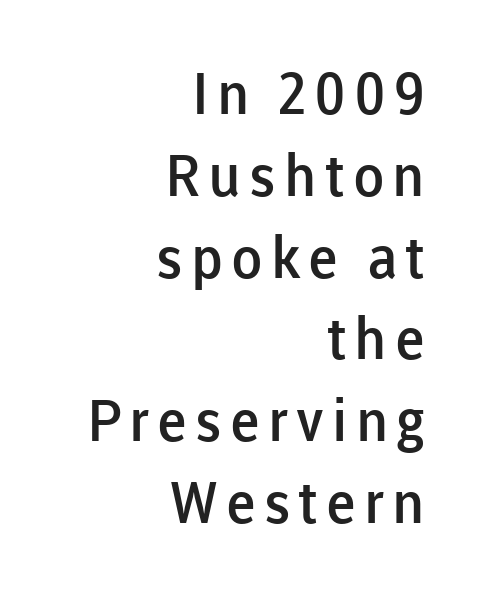
{"serif": "no", "italic": "no", "bold": "semi", "weight": "semibold", "width": "normal", "stroke_contrast": "low", "x_height": "medium", "monospaced": "no", "underline": "no", "align": "right", "line_spacing": "normal", "line_spacing_ratio": 1.41, "glyph_px": 58}
